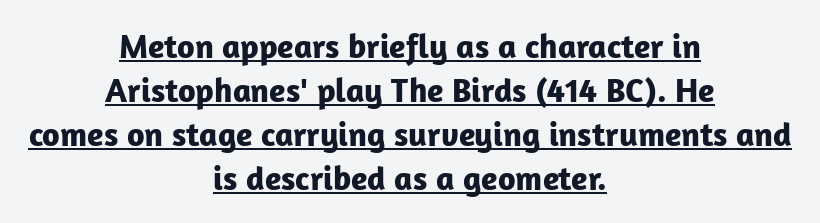
The image shows 34 px bold sans-serif type, upright; set centered, normal line spacing (1.29x), normal letter spacing, underlined; low stroke contrast and a medium x-height.
